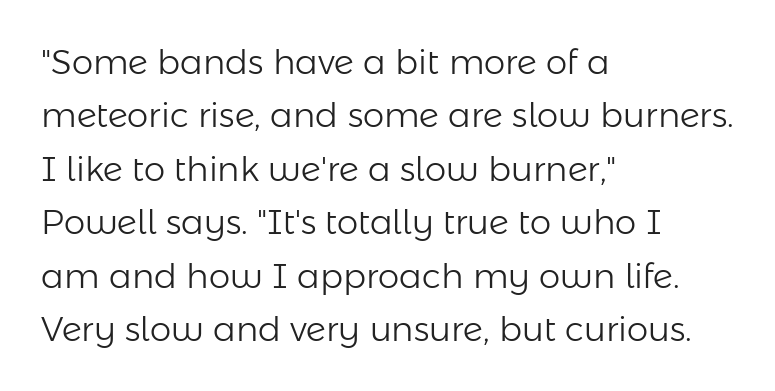
The image shows 34 px light sans-serif type, upright; set left-aligned, normal line spacing (1.57x), normal letter spacing, not underlined; low stroke contrast and a medium x-height.
